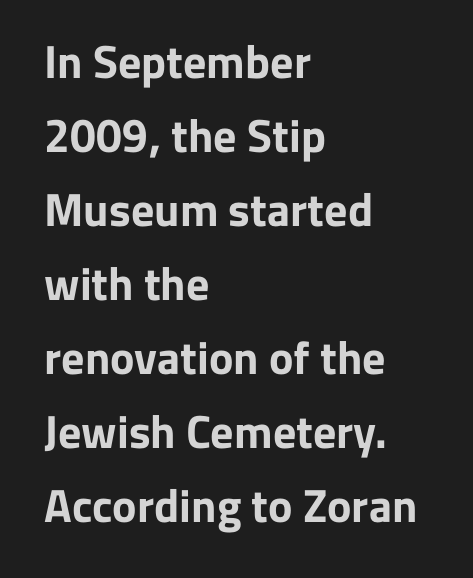
Q: Is the text bold? A: Yes.
Q: Is the text italic (slanted)? A: No, it is upright.
Q: Is the typeface a serif or a sans-serif typeface? A: Sans-serif.
Q: Is the text underlined? A: No.
Q: How is the paragraph aligned? A: Left-aligned.
Q: Is the spacing between letters normal or unusually wide? A: Normal.
Q: Is the spacing between lines tight, normal or loose? A: Normal.
Q: Width (condensed, normal, or wide)? A: Normal.
Q: Stroke contrast? A: Low.
Q: x-height? A: Medium.
Q: Monospaced? A: No.
